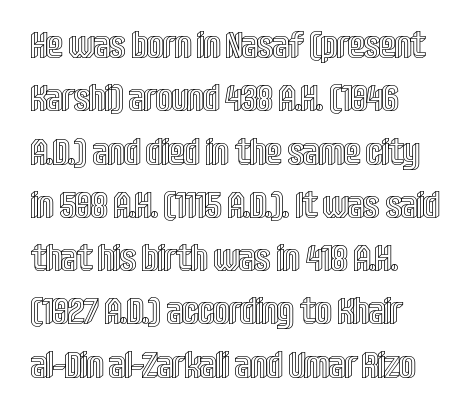
Q: Is the text italic (slanted)? A: No, it is upright.
Q: Is the text underlined? A: No.
Q: How is the paragraph aligned? A: Left-aligned.
Q: Is the spacing between letters normal or unusually wide? A: Normal.
Q: Is the spacing between lines tight, normal or loose? A: Normal.
Q: Width (condensed, normal, or wide)? A: Condensed.
Q: x-height? A: Large.
Q: Monospaced? A: No.
